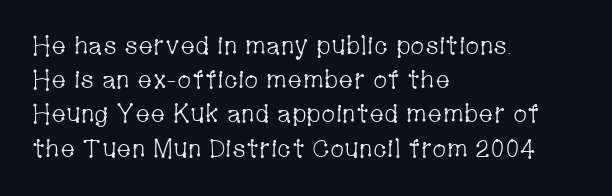
{"italic": "no", "bold": "no", "underline": "no", "align": "left", "line_spacing": "normal", "line_spacing_ratio": 1.37, "letter_spacing": "normal", "letter_spacing_em": 0.0, "glyph_px": 25}
